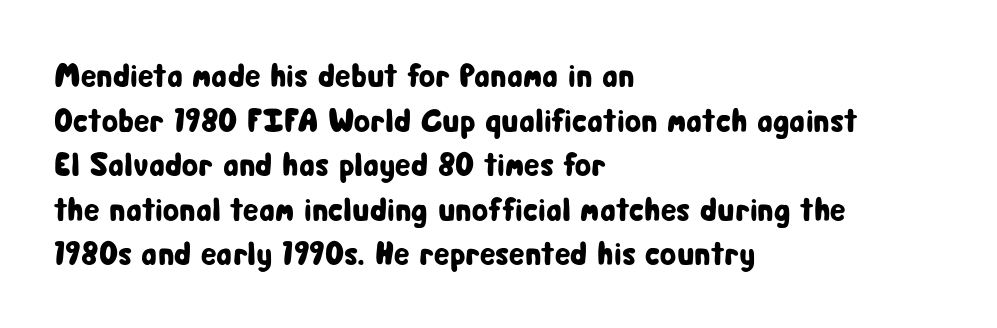
{"serif": "no", "italic": "no", "width": "condensed", "stroke_contrast": "low", "x_height": "medium", "monospaced": "no", "underline": "no", "align": "left", "line_spacing": "normal", "line_spacing_ratio": 1.35, "letter_spacing": "normal", "letter_spacing_em": 0.0, "glyph_px": 33}
